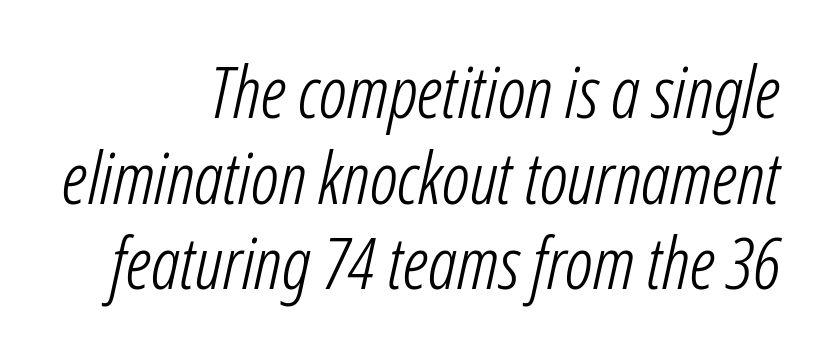
{"italic": "yes", "lean": "right", "slant_degrees": 12, "bold": "no", "weight": "light", "width": "condensed", "stroke_contrast": "low", "x_height": "medium", "monospaced": "no", "underline": "no", "align": "right", "line_spacing_ratio": 1.19, "letter_spacing": "normal", "letter_spacing_em": 0.0, "glyph_px": 72}
